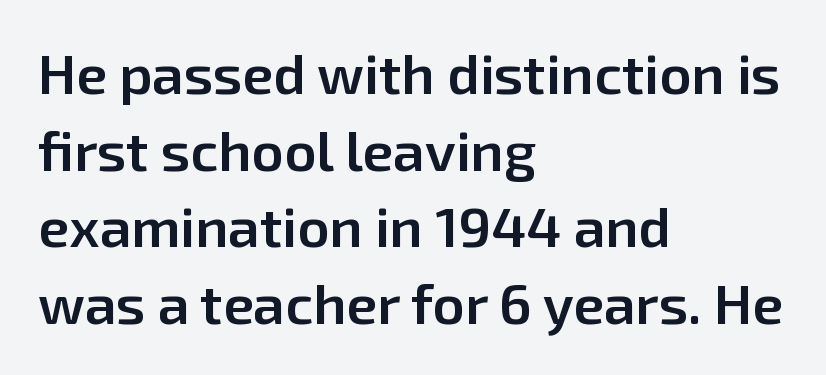
Classification — sans serif. The rendering uses a moderate line-height, typical for paragraphs. The characters look somewhat weighty, a semibold short of true bold. Compared with a centered layout, this one pins lines to the left instead. Rendered with straight, roman letterforms.
